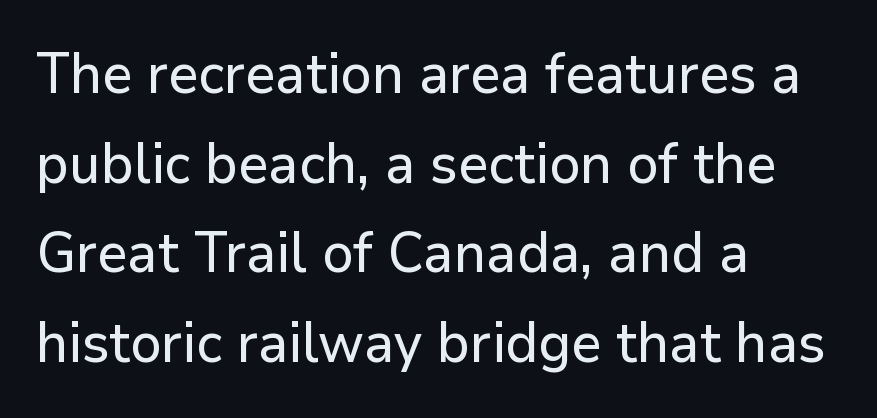
The image shows 56 px sans-serif type, upright; set left-aligned, normal line spacing (1.6x), normal letter spacing, not underlined; low stroke contrast and a medium x-height.
